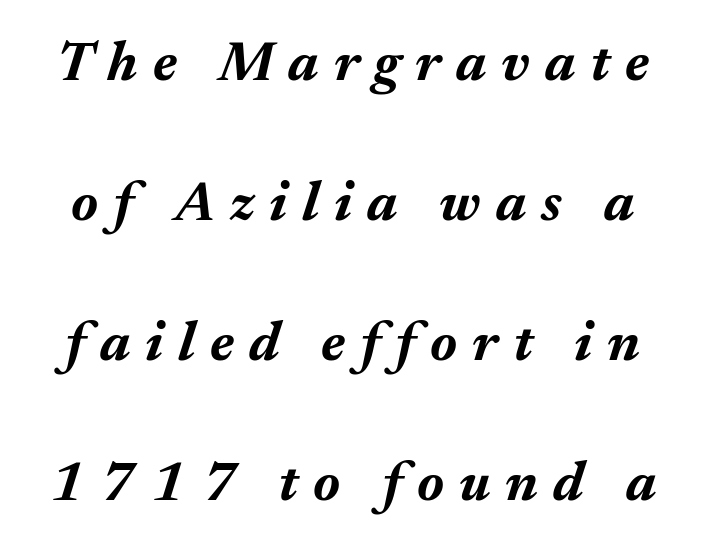
Q: Is the text bold? A: Yes.
Q: Is the text italic (slanted)? A: Yes, it leans right by about 17 degrees.
Q: Is the text underlined? A: No.
Q: Is the spacing between letters normal or unusually wide? A: Unusually wide.
Q: Is the spacing between lines tight, normal or loose? A: Loose.
Q: Width (condensed, normal, or wide)? A: Normal.
Q: Stroke contrast? A: Medium.
Q: x-height? A: Medium.
Q: Monospaced? A: No.
